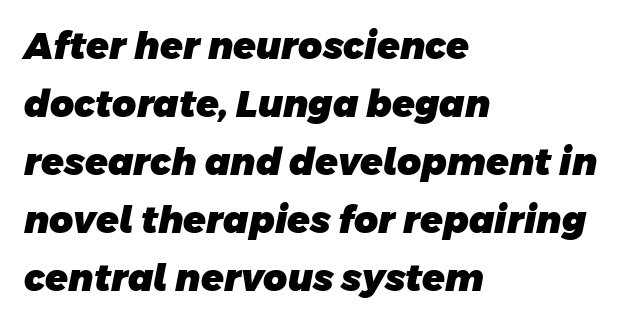
Q: Is the text bold? A: Yes.
Q: Is the typeface a serif or a sans-serif typeface? A: Sans-serif.
Q: Is the text underlined? A: No.
Q: How is the paragraph aligned? A: Left-aligned.
Q: Is the spacing between letters normal or unusually wide? A: Normal.
Q: Is the spacing between lines tight, normal or loose? A: Normal.
Q: Width (condensed, normal, or wide)? A: Normal.
Q: Stroke contrast? A: Low.
Q: x-height? A: Large.
Q: Monospaced? A: No.
